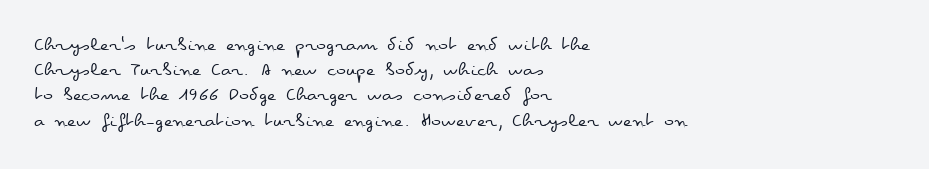
Q: Is the text bold? A: No.
Q: Is the text italic (slanted)? A: No, it is upright.
Q: Is the text underlined? A: No.
Q: How is the paragraph aligned? A: Left-aligned.
Q: Is the spacing between letters normal or unusually wide? A: Normal.
